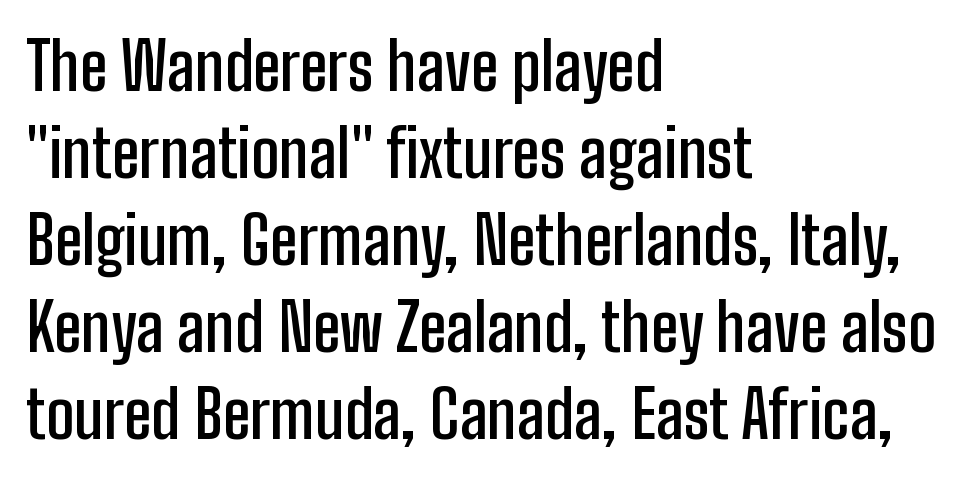
The font is running at a semibold setting, under full bold. Think of a printed novel: that variable character pitch is what you see here. Tracking here is standard; glyphs follow each other at the usual distance. Short and long lines alike share a common starting point at left.
